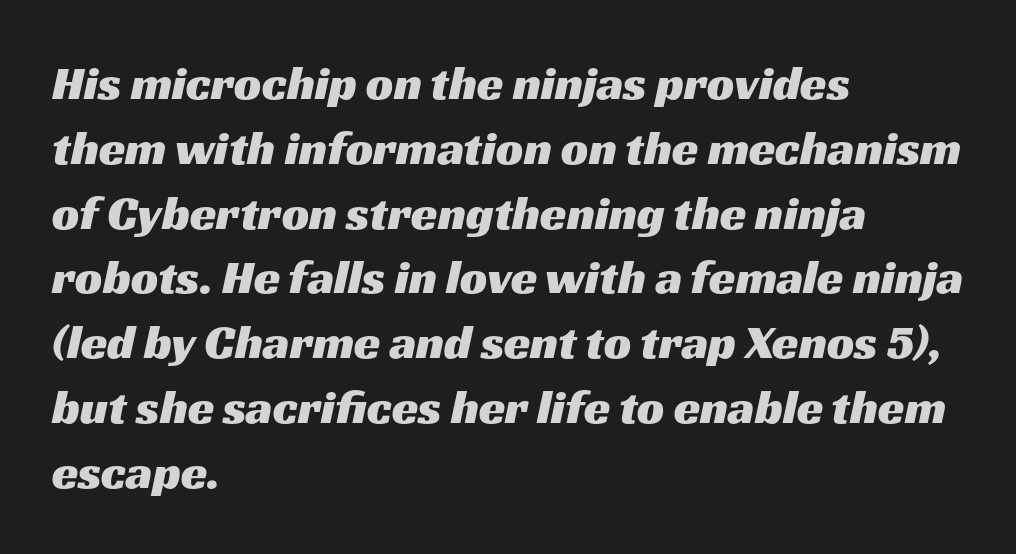
Q: Is the typeface a serif or a sans-serif typeface? A: Sans-serif.
Q: Is the text underlined? A: No.
Q: How is the paragraph aligned? A: Left-aligned.
Q: Is the spacing between letters normal or unusually wide? A: Normal.
Q: Is the spacing between lines tight, normal or loose? A: Normal.
Q: Width (condensed, normal, or wide)? A: Wide.
Q: Stroke contrast? A: Medium.
Q: x-height? A: Medium.
Q: Monospaced? A: No.
